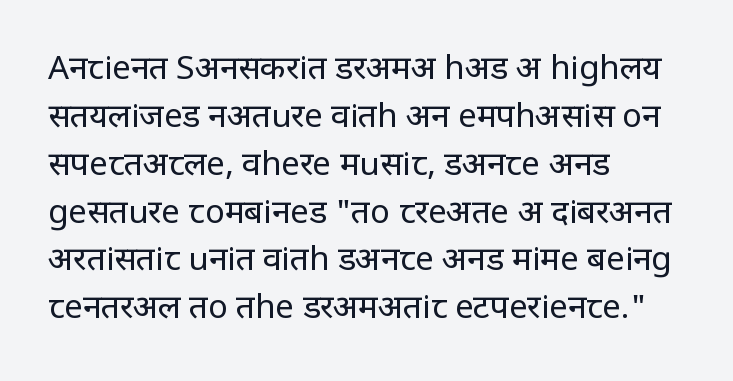
A student would call this left alignment; a typographer would say flush left, rag right. Students, observe: this is what conventionally led text looks like. Just letters on the line, the space beneath them empty. Default kerning and tracking; the words read as compact shapes. The rendering shows plain stroke endings on the letterforms — a sans-serif design.
